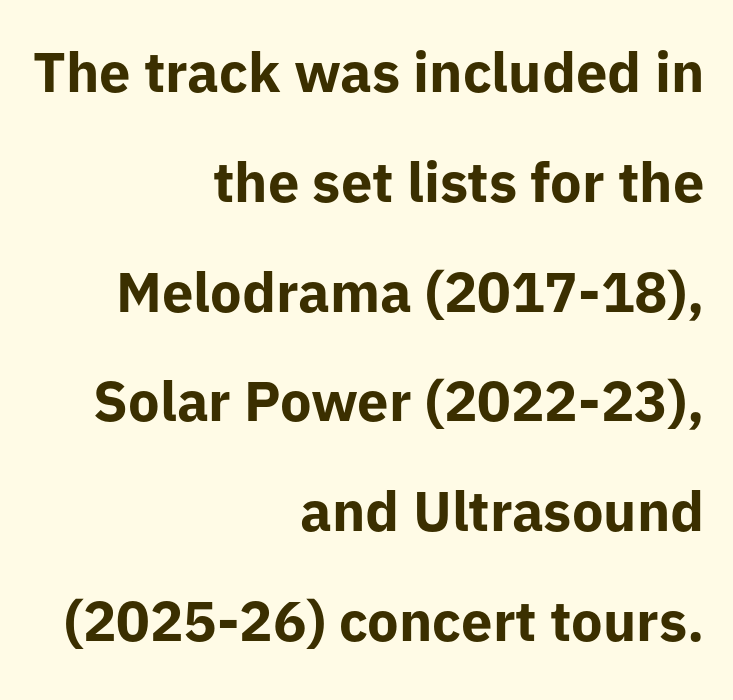
What's the leading like? Stretched, with rows far apart. A clean baseline with only descenders dipping below it. The strokes are fattened all the way to bold. In CSS terms this would be text-align: right. If you drew a line through each stem, it would be perfectly vertical.
